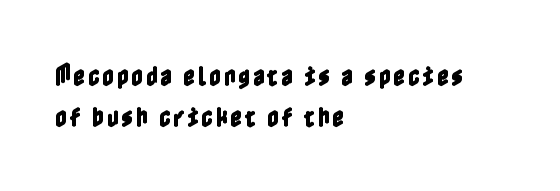
Descenders are the only things crossing below the line. The ragged edge is on the right, which tells us the setting is flush left. The lettering holds an erect, upright posture throughout.
